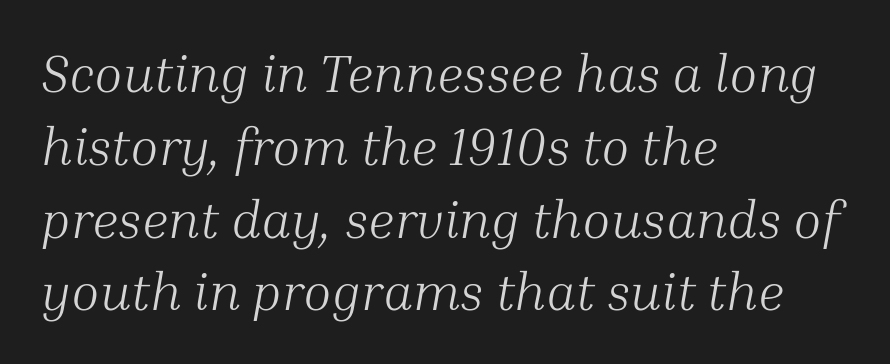
Q: Is the text bold? A: No.
Q: Is the text italic (slanted)? A: Yes, it leans right by about 10 degrees.
Q: Is the typeface a serif or a sans-serif typeface? A: Serif.
Q: Is the text underlined? A: No.
Q: How is the paragraph aligned? A: Left-aligned.
Q: Is the spacing between letters normal or unusually wide? A: Normal.
Q: Is the spacing between lines tight, normal or loose? A: Normal.
Q: Width (condensed, normal, or wide)? A: Normal.
Q: Stroke contrast? A: Medium.
Q: x-height? A: Medium.
Q: Monospaced? A: No.
